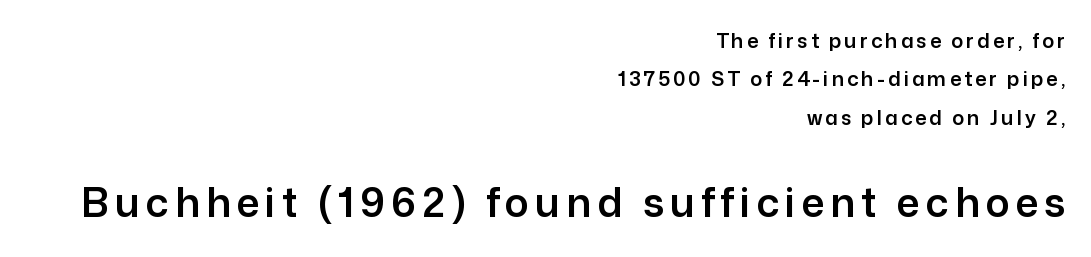
{"serif": "no", "italic": "no", "width": "normal", "stroke_contrast": "low", "x_height": "medium", "monospaced": "no", "underline": "no", "align": "right", "line_spacing": "loose", "line_spacing_ratio": 1.92, "larger_block": "second", "size_ratio": 2.0, "glyph_px": 40}
